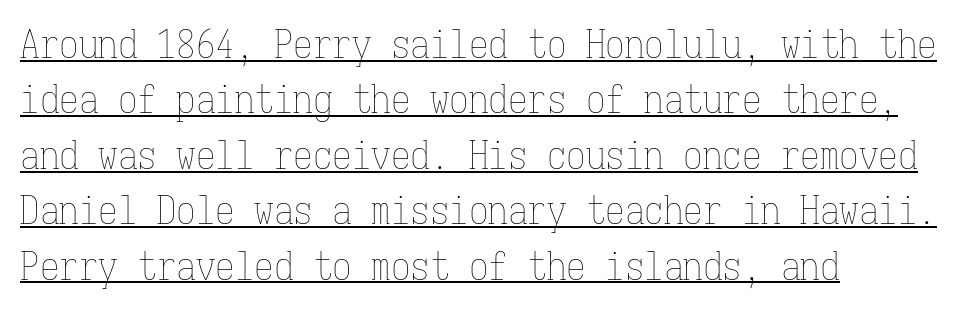
Stem width sits at or under what a default text font uses. A rule runs beneath these lines of type. Is this a fixed-width face? Yes — each glyph sits in an identical cell. You could call the tracking neutral — neither tight nor loose. Normally led — the rows are evenly, conventionally spaced.
